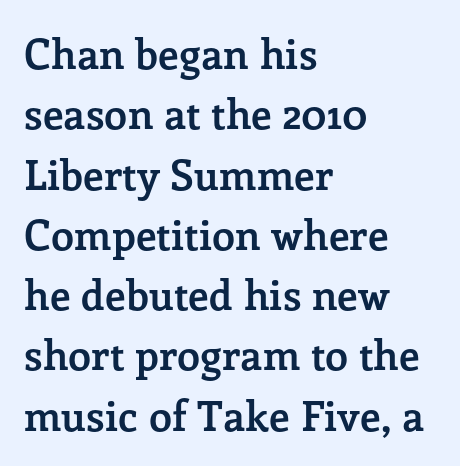
{"serif": "yes", "italic": "no", "bold": "yes", "weight": "semibold", "width": "normal", "stroke_contrast": "low", "x_height": "medium", "monospaced": "no", "underline": "no", "align": "left", "line_spacing": "normal", "line_spacing_ratio": 1.47, "letter_spacing": "normal", "letter_spacing_em": 0.0, "glyph_px": 41}
